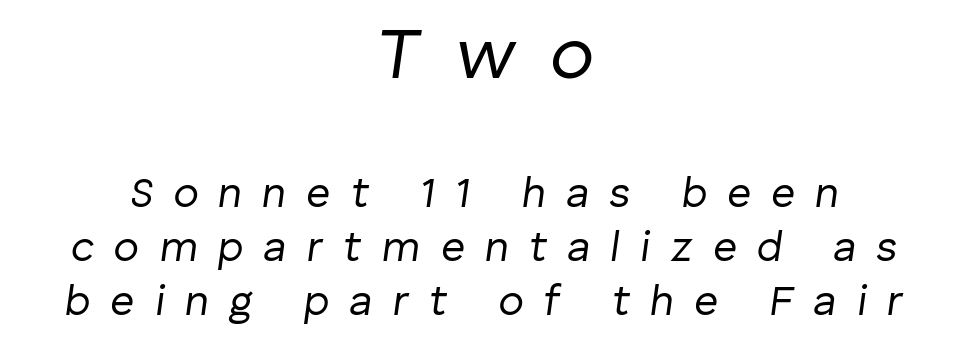
{"italic": "yes", "lean": "right", "slant_degrees": 8, "bold": "no", "weight": "regular", "width": "normal", "stroke_contrast": "low", "x_height": "medium", "monospaced": "no", "underline": "no", "align": "center", "line_spacing": "normal", "line_spacing_ratio": 1.29, "letter_spacing": "wide", "letter_spacing_em": 0.48, "larger_block": "first", "size_ratio": 1.74, "glyph_px": 73}
